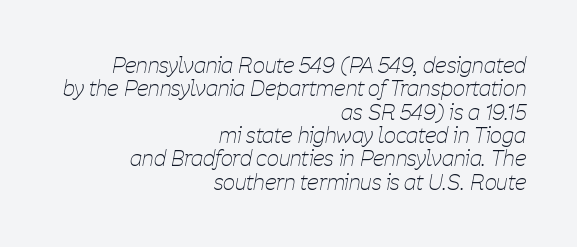
Q: Is the text bold? A: No.
Q: Is the text italic (slanted)? A: Yes, it leans right by about 11 degrees.
Q: Is the text underlined? A: No.
Q: How is the paragraph aligned? A: Right-aligned.
Q: Is the spacing between letters normal or unusually wide? A: Normal.
Q: Is the spacing between lines tight, normal or loose? A: Tight.
